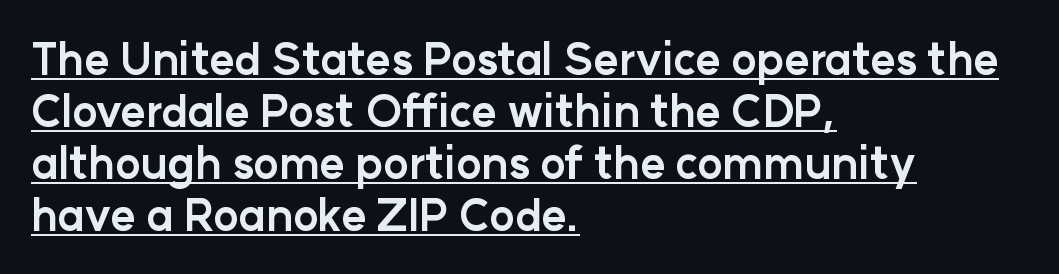
The image shows 43 px bold sans-serif type, upright; set left-aligned, line spacing 1.21x, normal letter spacing, underlined; low stroke contrast and a medium x-height.
